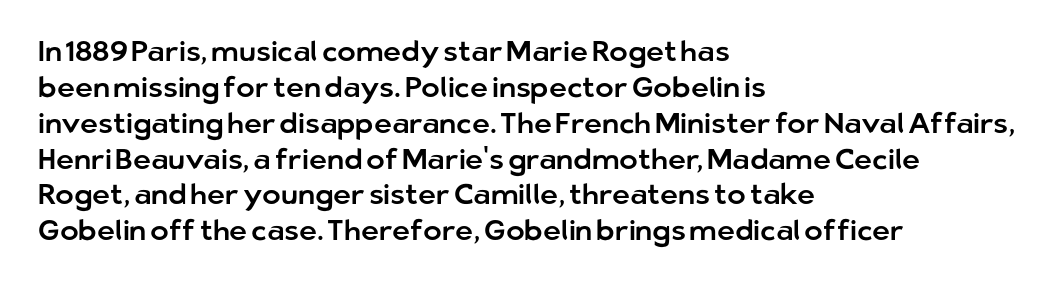
Q: Is the text italic (slanted)? A: No, it is upright.
Q: Is the typeface a serif or a sans-serif typeface? A: Sans-serif.
Q: Is the text underlined? A: No.
Q: How is the paragraph aligned? A: Left-aligned.
Q: Is the spacing between letters normal or unusually wide? A: Normal.
Q: Is the spacing between lines tight, normal or loose? A: Normal.
Q: Width (condensed, normal, or wide)? A: Normal.
Q: Stroke contrast? A: Low.
Q: x-height? A: Medium.
Q: Monospaced? A: No.
